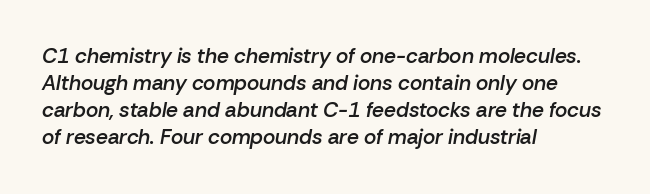
{"italic": "yes", "lean": "right", "slant_degrees": 10, "bold": "semi", "underline": "no", "align": "left", "line_spacing": "normal", "line_spacing_ratio": 1.29, "letter_spacing": "normal", "letter_spacing_em": 0.0, "glyph_px": 21}
